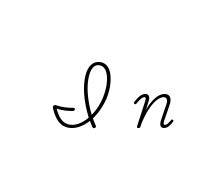
The image shows 63 px regular-weight serif type; set unusually wide letter spacing (+0.4 em), not underlined; medium stroke contrast and a small x-height.
